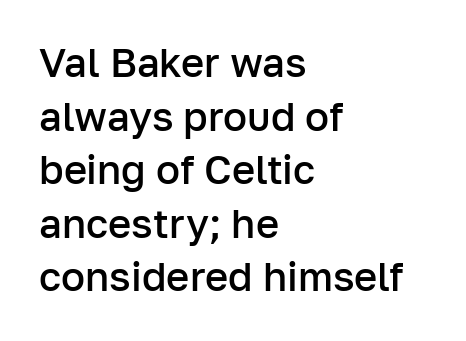
Q: Is the text bold? A: Semi-bold.
Q: Is the text italic (slanted)? A: No, it is upright.
Q: Is the typeface a serif or a sans-serif typeface? A: Sans-serif.
Q: Is the text underlined? A: No.
Q: How is the paragraph aligned? A: Left-aligned.
Q: Is the spacing between letters normal or unusually wide? A: Normal.
Q: Is the spacing between lines tight, normal or loose? A: Normal.
Q: Width (condensed, normal, or wide)? A: Normal.
Q: Stroke contrast? A: Low.
Q: x-height? A: Medium.
Q: Monospaced? A: No.
